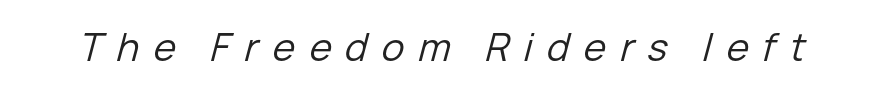
Q: Is the text bold? A: No.
Q: Is the text italic (slanted)? A: Yes, it leans right by about 15 degrees.
Q: Is the text underlined? A: No.
Q: Is the spacing between letters normal or unusually wide? A: Unusually wide.
Q: Width (condensed, normal, or wide)? A: Normal.
Q: Stroke contrast? A: Low.
Q: x-height? A: Medium.
Q: Monospaced? A: No.
